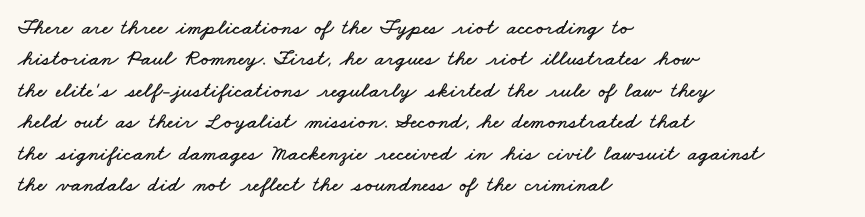
The image shows 22 px text type; set left-aligned, normal line spacing (1.43x), normal letter spacing, not underlined.
